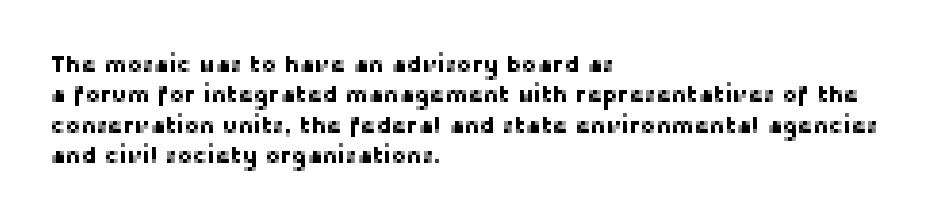
The image shows 23 px text type, upright; set left-aligned, normal line spacing (1.32x), normal letter spacing, not underlined.
